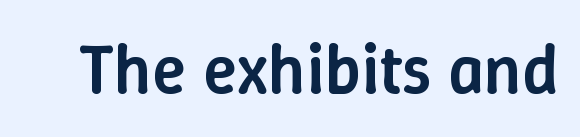
Is the letter spacing exaggerated? No — it looks like the ordinary default. Caption: semibold face, moderately heavy strokes. The type sits square on the baseline with zero lean. The area under the type is left untouched. Think of a printed novel: that variable character pitch is what you see here.
